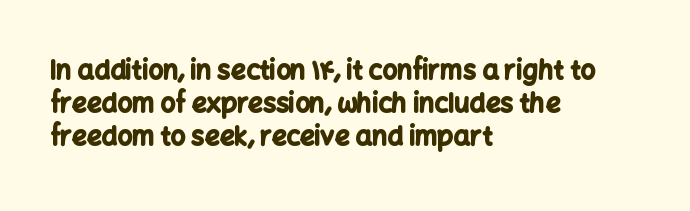
Q: Is the text bold? A: Yes.
Q: Is the text italic (slanted)? A: No, it is upright.
Q: Is the text underlined? A: No.
Q: How is the paragraph aligned? A: Left-aligned.
Q: Is the spacing between letters normal or unusually wide? A: Normal.
Q: Is the spacing between lines tight, normal or loose? A: Normal.
